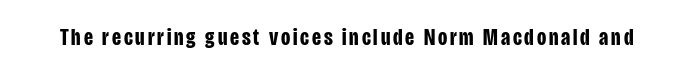
The image shows 24 px bold type, upright; set not underlined.
